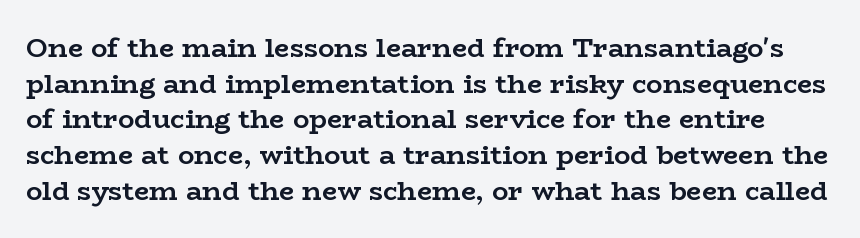
The image shows 27 px bold type, upright; set normal line spacing (1.32x), normal letter spacing, not underlined.
